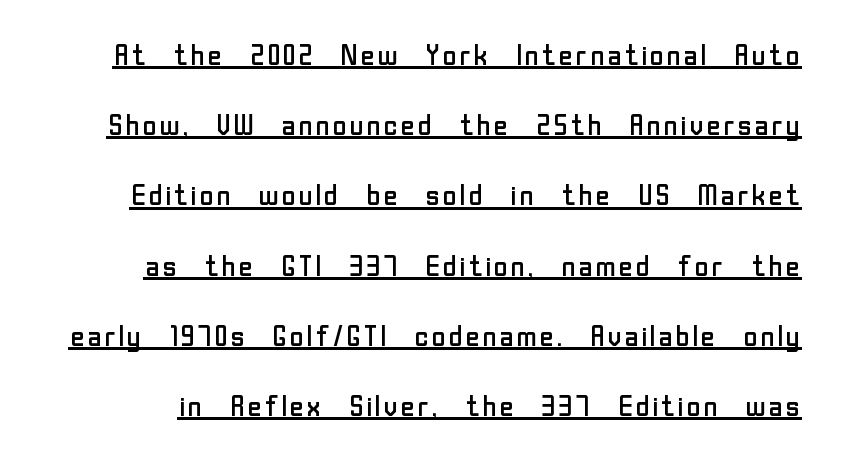
Q: Is the text bold? A: No.
Q: Is the text italic (slanted)? A: No, it is upright.
Q: Is the typeface a serif or a sans-serif typeface? A: Sans-serif.
Q: Is the text underlined? A: Yes.
Q: Is the spacing between letters normal or unusually wide? A: Normal.
Q: Is the spacing between lines tight, normal or loose? A: Loose.
Q: Width (condensed, normal, or wide)? A: Normal.
Q: Stroke contrast? A: Low.
Q: x-height? A: Medium.
Q: Monospaced? A: No.
